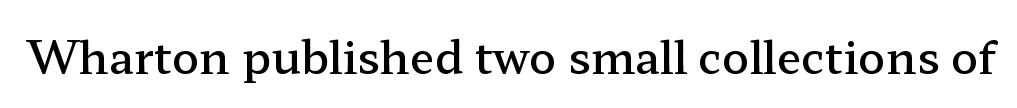
The image shows 45 px semibold, wide serif type, upright; set normal letter spacing, not underlined; low stroke contrast and a medium x-height.
